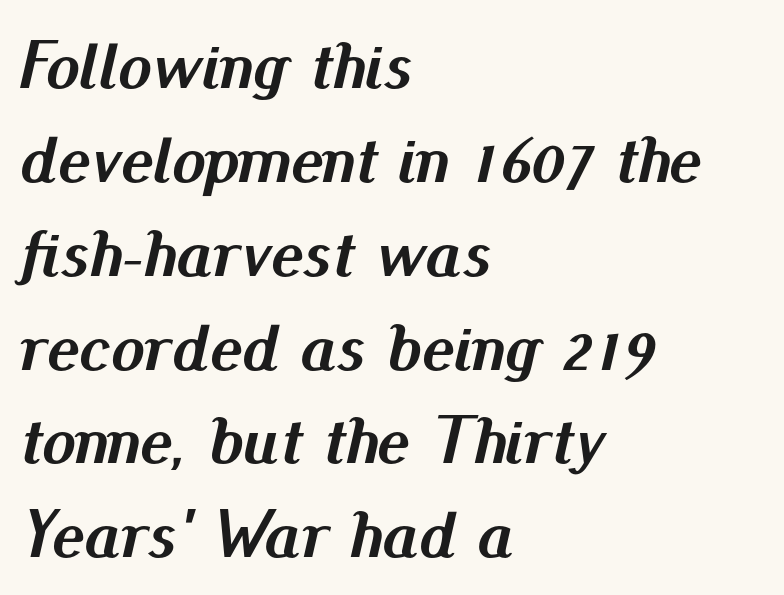
{"italic": "yes", "lean": "right", "slant_degrees": 13, "bold": "yes", "weight": "semibold", "width": "normal", "stroke_contrast": "medium", "x_height": "small", "monospaced": "no", "underline": "no", "align": "left", "line_spacing": "normal", "line_spacing_ratio": 1.38, "letter_spacing": "normal", "letter_spacing_em": 0.0, "glyph_px": 68}
